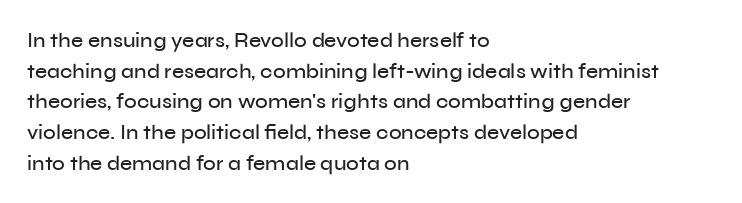
{"italic": "no", "underline": "no", "align": "left", "line_spacing": "normal", "line_spacing_ratio": 1.46, "letter_spacing": "normal", "letter_spacing_em": 0.0, "glyph_px": 21}
